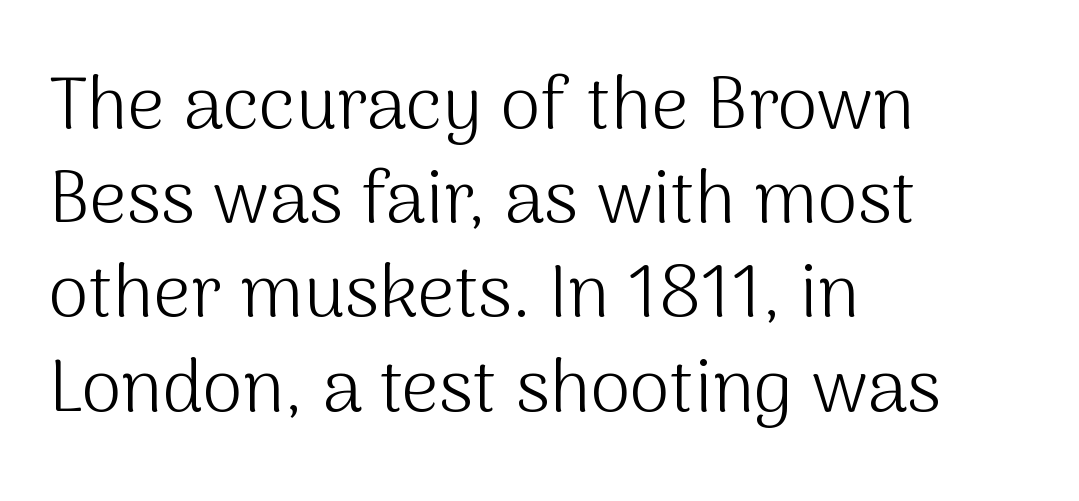
{"serif": "no", "italic": "no", "bold": "no", "weight": "light", "width": "normal", "stroke_contrast": "medium", "x_height": "medium", "monospaced": "no", "underline": "no", "align": "left", "line_spacing": "normal", "line_spacing_ratio": 1.29, "letter_spacing": "normal", "letter_spacing_em": 0.0, "glyph_px": 73}
